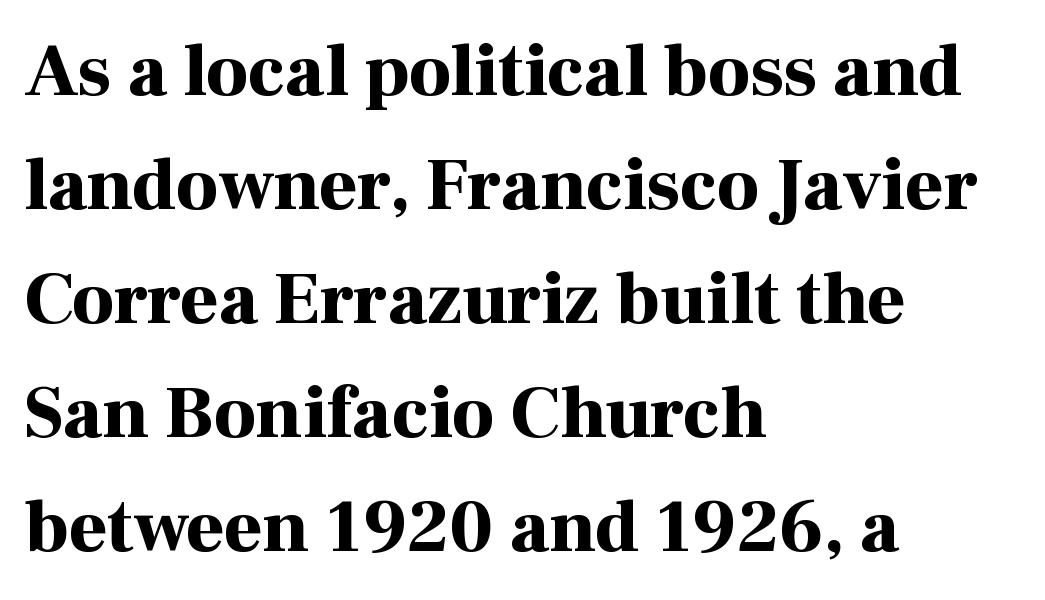
How are the letters spaced? Ordinarily, with no added tracking. The strip under each line holds only bare page. I'd describe the lettering as bold — thick and assertive. Line starts are locked; line ends wander. Type style note: has serifs. The face used here is proportionally spaced, like ordinary book or web type.
